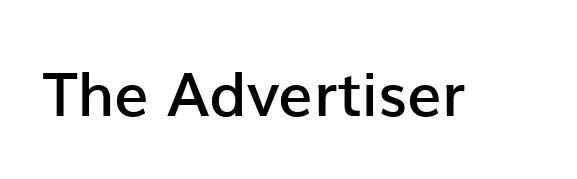
Q: Is the text bold? A: Semi-bold.
Q: Is the text italic (slanted)? A: No, it is upright.
Q: Is the typeface a serif or a sans-serif typeface? A: Sans-serif.
Q: Is the text underlined? A: No.
Q: Is the spacing between letters normal or unusually wide? A: Normal.
Q: Width (condensed, normal, or wide)? A: Normal.
Q: Stroke contrast? A: Low.
Q: x-height? A: Medium.
Q: Monospaced? A: No.
